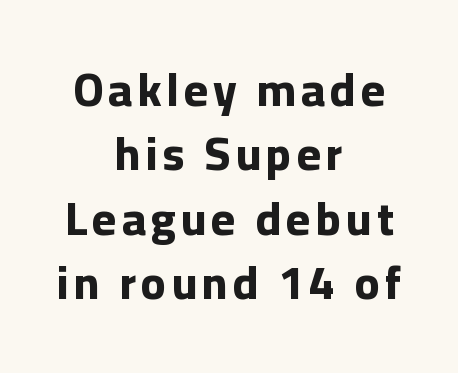
{"serif": "no", "italic": "no", "bold": "yes", "weight": "bold", "width": "normal", "stroke_contrast": "low", "x_height": "medium", "monospaced": "no", "underline": "no", "align": "center", "line_spacing": "normal", "line_spacing_ratio": 1.4, "glyph_px": 46}
